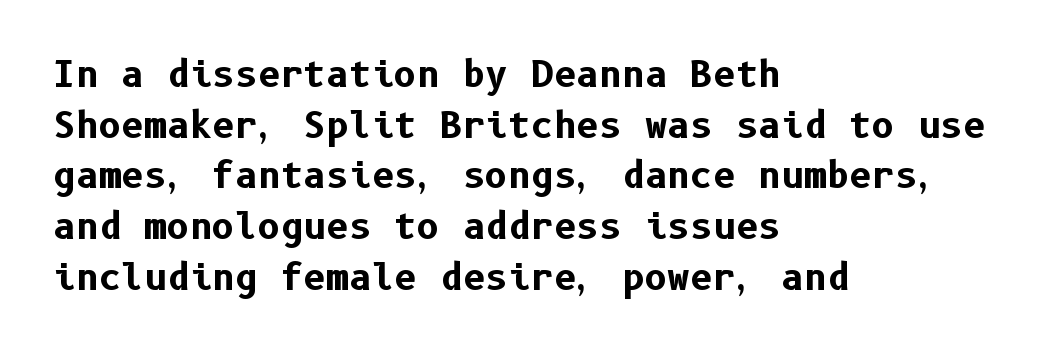
{"serif": "no", "italic": "no", "bold": "yes", "weight": "bold", "width": "normal", "stroke_contrast": "low", "x_height": "medium", "underline": "no", "align": "left", "line_spacing": "normal", "line_spacing_ratio": 1.45, "letter_spacing": "normal", "letter_spacing_em": 0.0, "glyph_px": 35}
